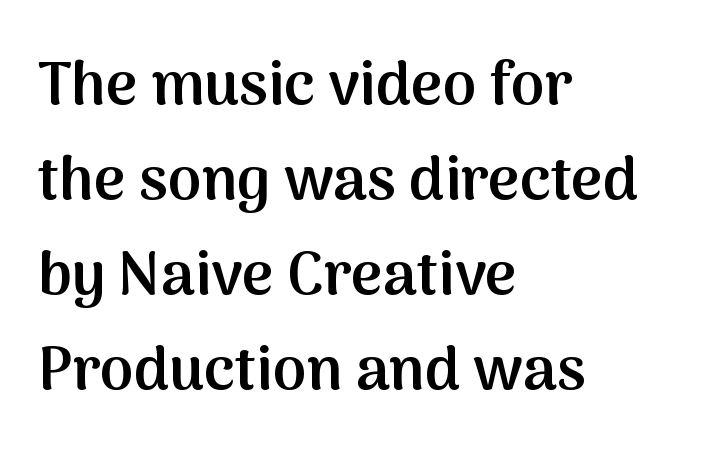
{"serif": "no", "italic": "no", "bold": "semi", "weight": "semibold", "width": "normal", "stroke_contrast": "medium", "x_height": "medium", "monospaced": "no", "underline": "no", "align": "left", "line_spacing": "normal", "line_spacing_ratio": 1.56, "letter_spacing": "normal", "letter_spacing_em": 0.0, "glyph_px": 61}
